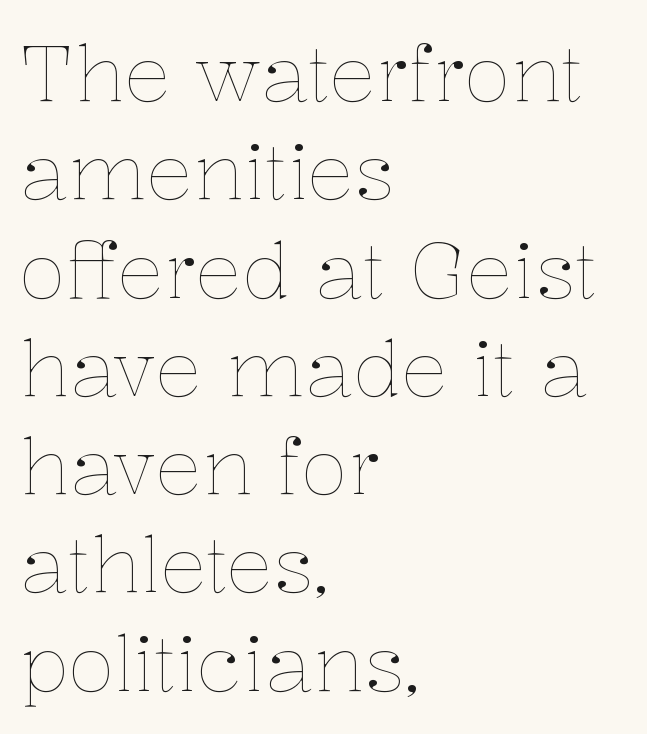
The image shows 78 px thin type, upright; set left-aligned, normal line spacing (1.26x), normal letter spacing, not underlined; low stroke contrast and a medium x-height.
